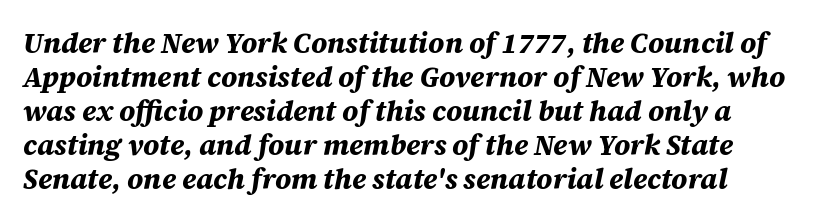
{"italic": "yes", "lean": "right", "slant_degrees": 12, "bold": "yes", "weight": "bold", "width": "normal", "stroke_contrast": "medium", "x_height": "large", "monospaced": "no", "underline": "no", "line_spacing_ratio": 1.21, "letter_spacing": "normal", "letter_spacing_em": 0.0, "glyph_px": 28}
